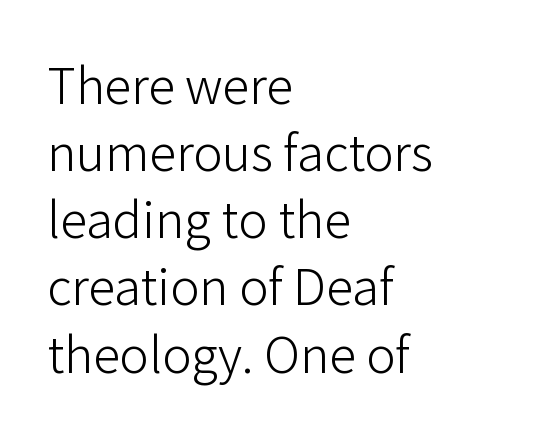
Q: Is the text bold? A: No.
Q: Is the text italic (slanted)? A: No, it is upright.
Q: Is the typeface a serif or a sans-serif typeface? A: Sans-serif.
Q: Is the text underlined? A: No.
Q: How is the paragraph aligned? A: Left-aligned.
Q: Is the spacing between letters normal or unusually wide? A: Normal.
Q: Is the spacing between lines tight, normal or loose? A: Normal.
Q: Width (condensed, normal, or wide)? A: Normal.
Q: Stroke contrast? A: Low.
Q: x-height? A: Medium.
Q: Monospaced? A: No.
